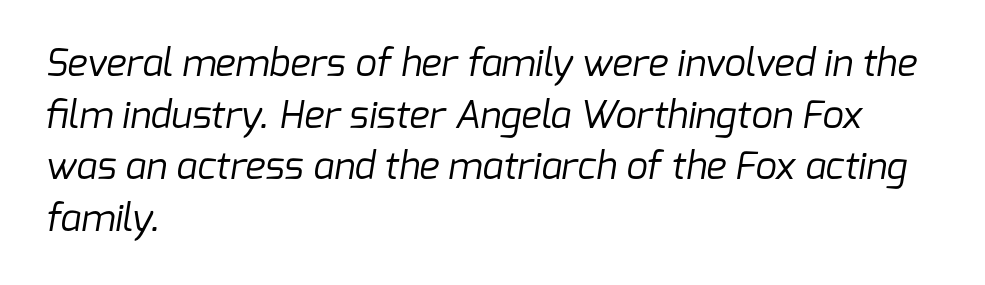
The image shows 38 px regular-weight sans-serif type; set left-aligned, normal line spacing (1.36x), normal letter spacing, not underlined; low stroke contrast and a medium x-height.
